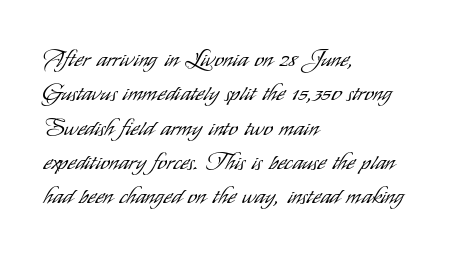
{"bold": "no", "underline": "no", "align": "left", "line_spacing": "normal", "line_spacing_ratio": 1.49, "letter_spacing": "normal", "letter_spacing_em": 0.0, "glyph_px": 23}
